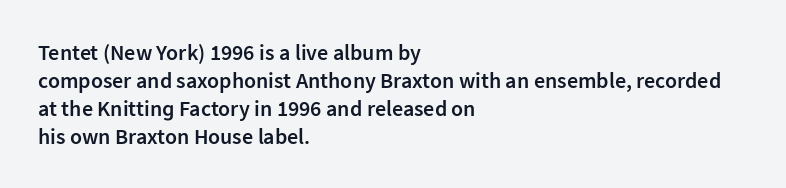
{"italic": "no", "bold": "semi", "underline": "no", "align": "left", "line_spacing": "normal", "line_spacing_ratio": 1.27, "letter_spacing": "normal", "letter_spacing_em": 0.0, "glyph_px": 22}
